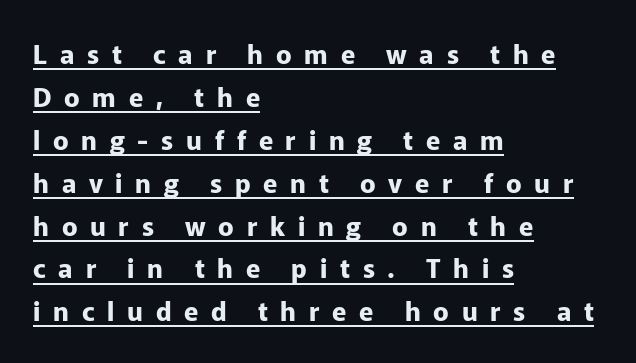
The image shows 26 px bold type, upright; set left-aligned, normal line spacing (1.65x), unusually wide letter spacing (+0.49 em), underlined.
